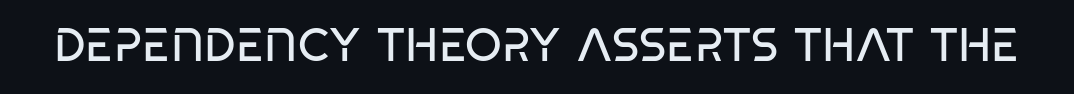
{"serif": "no", "bold": "no", "weight": "regular", "width": "condensed", "stroke_contrast": "low", "x_height": "large", "monospaced": "no", "underline": "no", "letter_spacing": "normal", "letter_spacing_em": 0.0, "glyph_px": 47}
